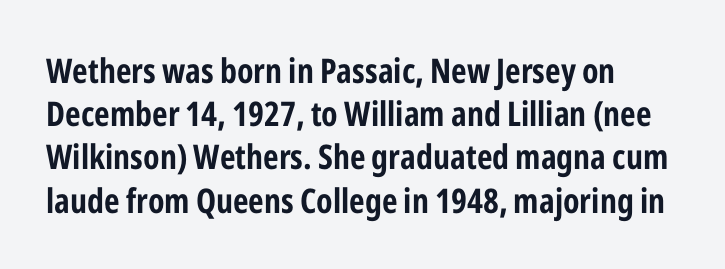
{"serif": "no", "italic": "no", "bold": "yes", "weight": "bold", "width": "condensed", "stroke_contrast": "low", "x_height": "medium", "monospaced": "no", "underline": "no", "align": "left", "line_spacing": "normal", "line_spacing_ratio": 1.27, "letter_spacing": "normal", "letter_spacing_em": 0.0, "glyph_px": 34}
